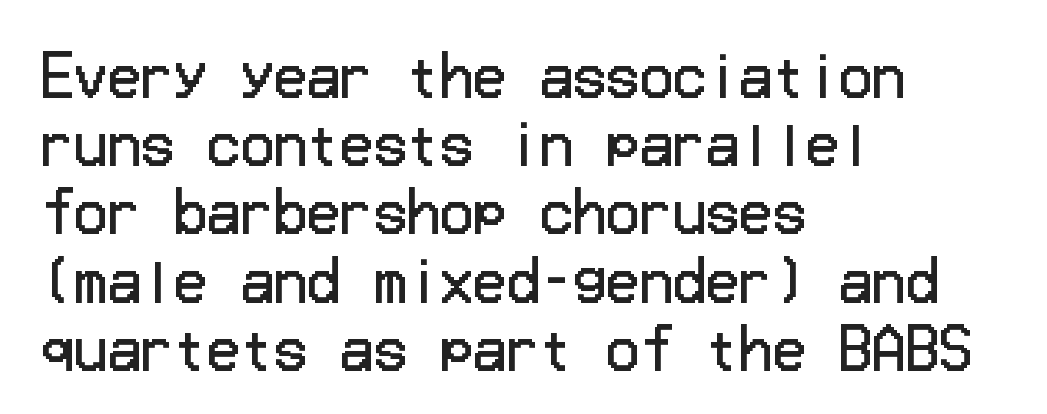
The image shows 55 px regular-weight sans-serif type, upright; set left-aligned, line spacing 1.24x, normal letter spacing, not underlined; low stroke contrast and a medium x-height.
